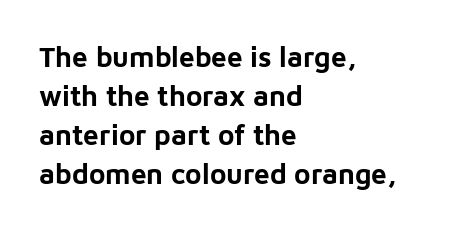
In terms of posture, this sample is upright. Does the weight exceed regular? Yes, all the way to bold. Nothing unusual about the tracking: characters are spaced as the font intends. The line-height multiplier appears to be the usual default. The face used here is proportionally spaced, like ordinary book or web type. The words here are not underlined.
